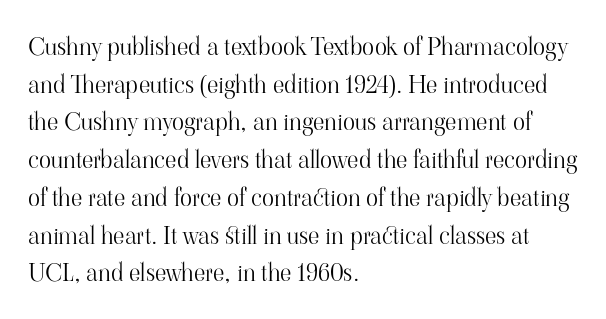
Q: Is the text bold? A: No.
Q: Is the text italic (slanted)? A: No, it is upright.
Q: Is the text underlined? A: No.
Q: How is the paragraph aligned? A: Left-aligned.
Q: Is the spacing between letters normal or unusually wide? A: Normal.
Q: Is the spacing between lines tight, normal or loose? A: Normal.
